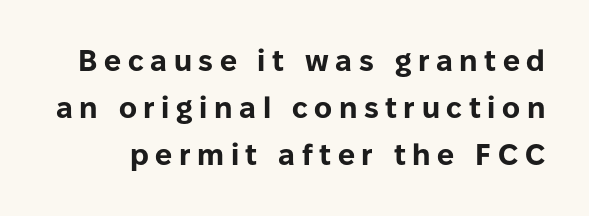
Q: Is the text bold? A: Yes.
Q: Is the text italic (slanted)? A: No, it is upright.
Q: Is the typeface a serif or a sans-serif typeface? A: Sans-serif.
Q: Is the text underlined? A: No.
Q: Is the spacing between letters normal or unusually wide? A: Unusually wide.
Q: Is the spacing between lines tight, normal or loose? A: Normal.
Q: Width (condensed, normal, or wide)? A: Normal.
Q: Stroke contrast? A: Low.
Q: x-height? A: Medium.
Q: Monospaced? A: No.
